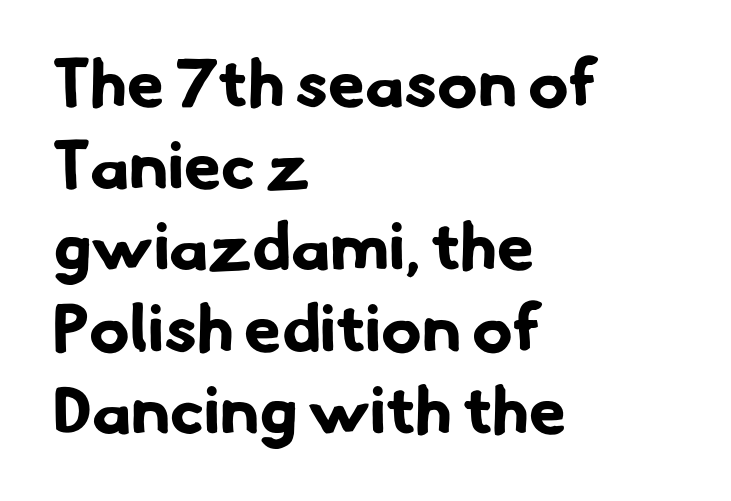
The image shows 67 px bold sans-serif type; set left-aligned, line spacing 1.22x, normal letter spacing, not underlined; low stroke contrast and a small x-height.
